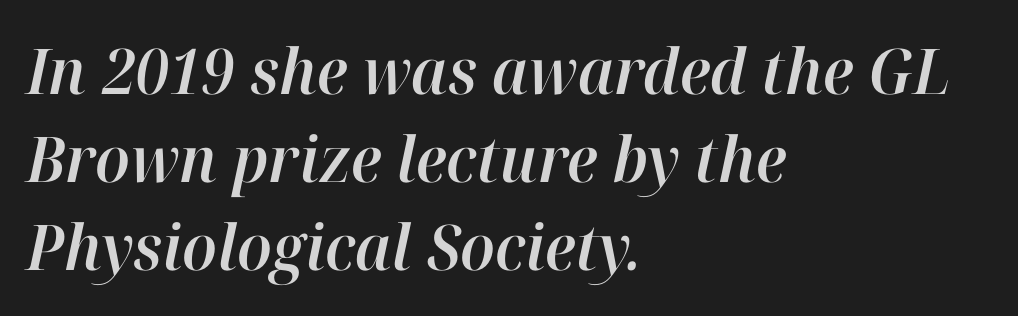
The image shows 63 px text type, italic (leaning right); set left-aligned, normal line spacing (1.4x), normal letter spacing, not underlined; high stroke contrast and a medium x-height.
